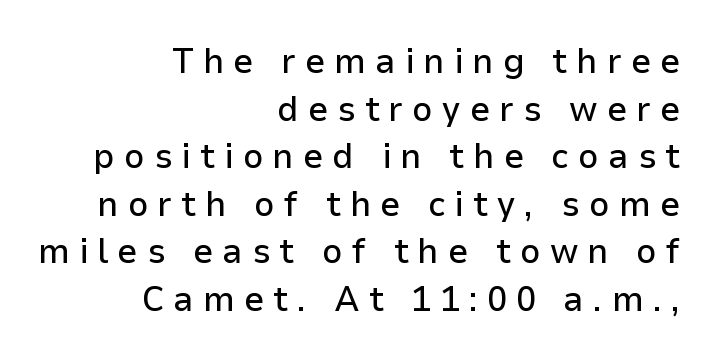
{"serif": "no", "italic": "no", "width": "normal", "stroke_contrast": "low", "x_height": "medium", "monospaced": "no", "underline": "no", "align": "right", "line_spacing": "normal", "line_spacing_ratio": 1.32, "letter_spacing": "wide", "letter_spacing_em": 0.25, "glyph_px": 36}
